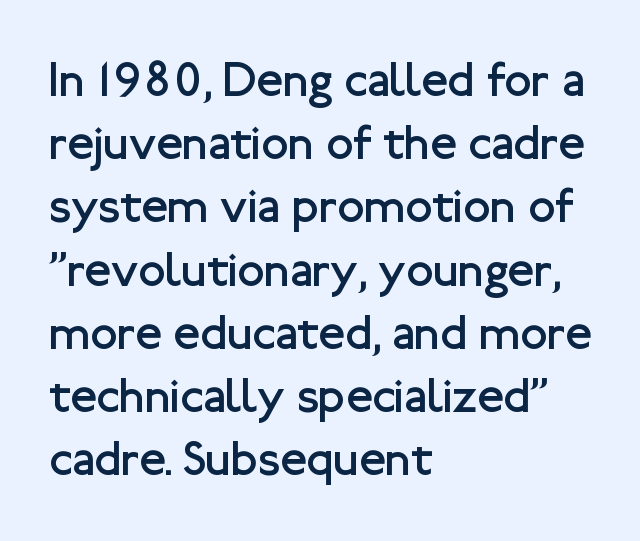
Q: Is the text bold? A: No.
Q: Is the text italic (slanted)? A: No, it is upright.
Q: Is the typeface a serif or a sans-serif typeface? A: Sans-serif.
Q: Is the text underlined? A: No.
Q: How is the paragraph aligned? A: Left-aligned.
Q: Is the spacing between letters normal or unusually wide? A: Normal.
Q: Is the spacing between lines tight, normal or loose? A: Normal.
Q: Width (condensed, normal, or wide)? A: Normal.
Q: Stroke contrast? A: Low.
Q: x-height? A: Medium.
Q: Monospaced? A: No.
